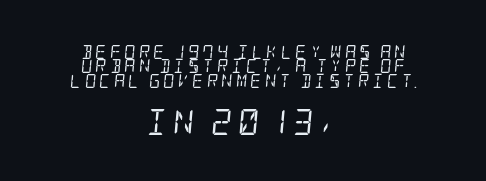
{"italic": "yes", "lean": "right", "slant_degrees": 5, "bold": "no", "underline": "no", "align": "center", "line_spacing": "tight", "line_spacing_ratio": 1.03, "letter_spacing": "wide", "letter_spacing_em": 0.22, "larger_block": "second", "size_ratio": 1.86, "glyph_px": 26}
